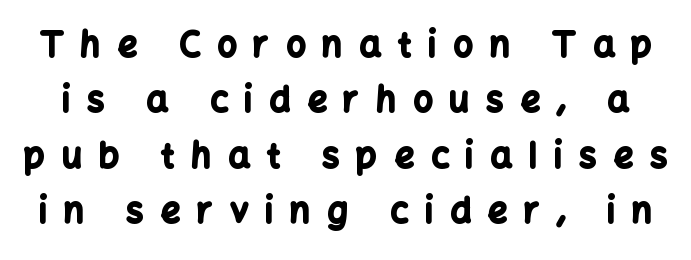
The image shows 34 px bold sans-serif type, upright; set normal line spacing (1.63x), unusually wide letter spacing (+0.5 em), not underlined; low stroke contrast and a medium x-height.
